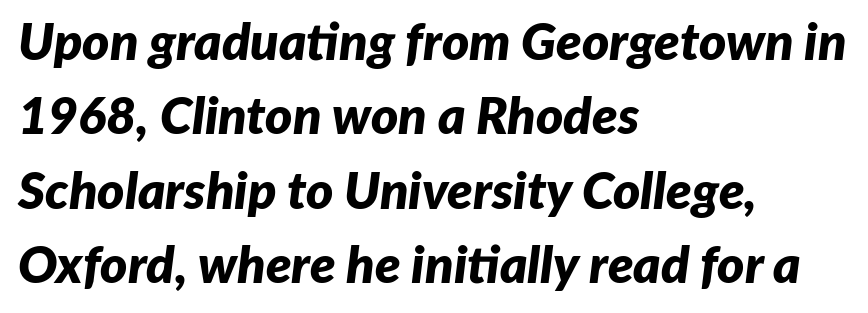
On the weight axis this lands at bold, roughly 700. This rendering leaves character spacing at its baseline value. Character widths vary here, with narrow letters taking less room than wide ones. These lines stack with their left ends in a neat column. Italic: yes, the glyphs are oblique.
